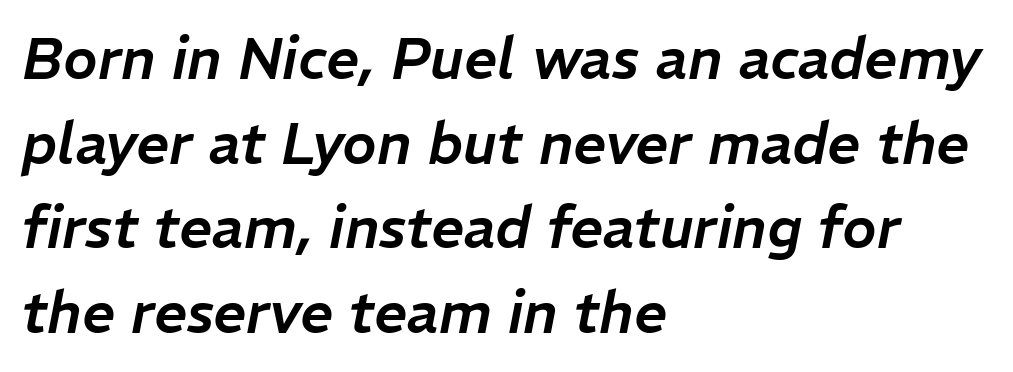
{"italic": "yes", "lean": "right", "slant_degrees": 11, "width": "normal", "stroke_contrast": "low", "x_height": "medium", "monospaced": "no", "underline": "no", "align": "left", "line_spacing": "normal", "line_spacing_ratio": 1.46, "letter_spacing": "normal", "letter_spacing_em": 0.0, "glyph_px": 58}
